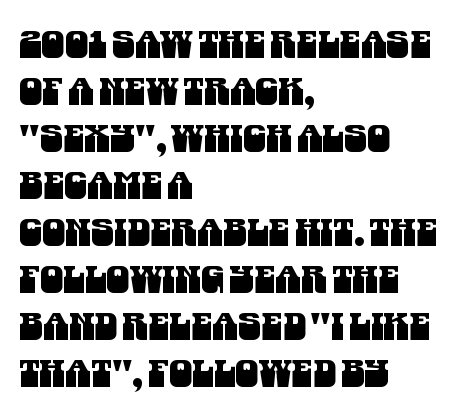
{"serif": "no", "width": "condensed", "stroke_contrast": "medium", "x_height": "large", "monospaced": "no", "underline": "no", "align": "left", "line_spacing": "normal", "line_spacing_ratio": 1.27, "letter_spacing": "normal", "letter_spacing_em": 0.0, "glyph_px": 37}
